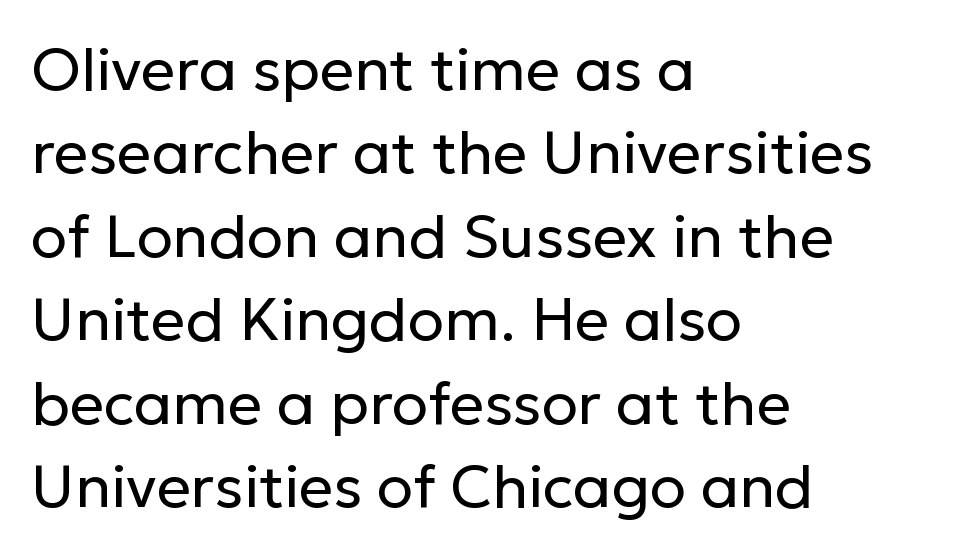
The image shows 60 px regular-weight sans-serif type, upright; set left-aligned, normal line spacing (1.39x), normal letter spacing, not underlined; low stroke contrast and a medium x-height.
